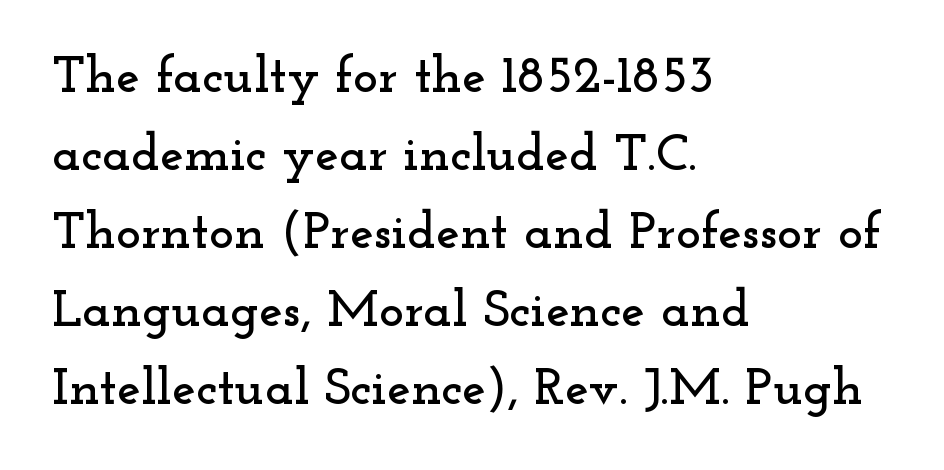
Any mark beneath the type? The region is blank. The typography opts for an upright posture over an oblique one. These lines are composed in type with serifs. Reading down the column, the eye jumps a familiar distance to each next line. A typesetter would call this proportional, since set widths differ per character. How are the letters spaced? Ordinarily, with no added tracking.
